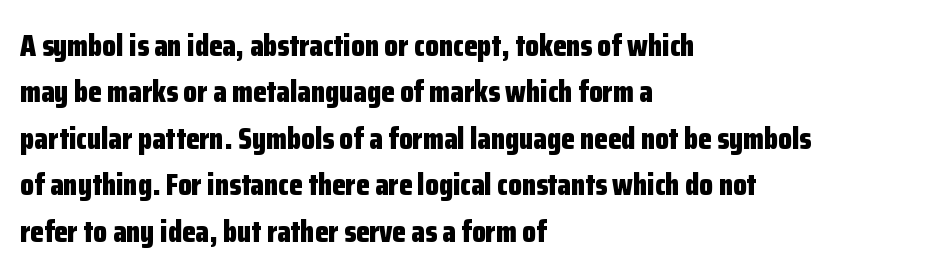
Plenty of ink on the page — the face is bold. Check where the strokes stop: nothing finishes them off — pure sans. Does the copy run flush right? No — it runs flush left. Each letter keeps its own natural width here, so spacing adapts to shape. Regular leading. Quick note: underline off.
